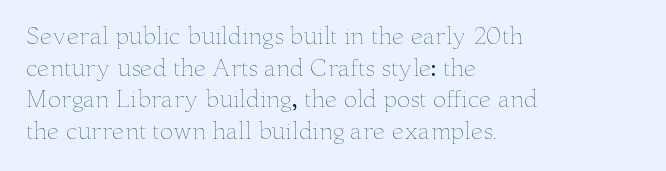
{"italic": "no", "bold": "no", "underline": "no", "align": "left", "line_spacing": "normal", "line_spacing_ratio": 1.44, "letter_spacing": "normal", "letter_spacing_em": 0.0, "glyph_px": 22}
